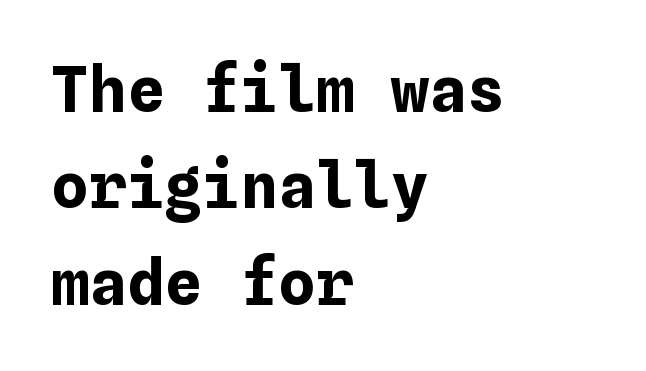
Q: Is the text bold? A: Yes.
Q: Is the text italic (slanted)? A: No, it is upright.
Q: Is the text underlined? A: No.
Q: How is the paragraph aligned? A: Left-aligned.
Q: Is the spacing between letters normal or unusually wide? A: Normal.
Q: Is the spacing between lines tight, normal or loose? A: Normal.
Q: Width (condensed, normal, or wide)? A: Normal.
Q: Stroke contrast? A: Low.
Q: x-height? A: Medium.
